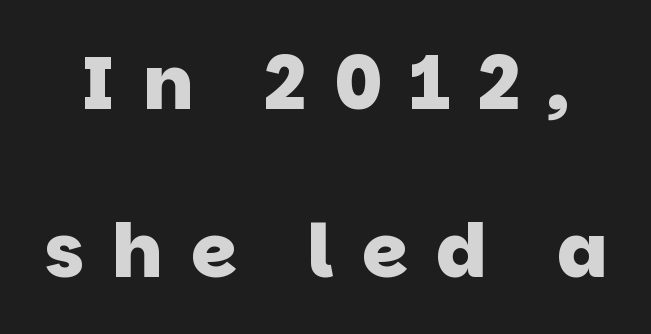
Q: Is the text bold? A: Yes.
Q: Is the typeface a serif or a sans-serif typeface? A: Sans-serif.
Q: Is the text underlined? A: No.
Q: Is the spacing between letters normal or unusually wide? A: Unusually wide.
Q: Is the spacing between lines tight, normal or loose? A: Loose.
Q: Width (condensed, normal, or wide)? A: Normal.
Q: Stroke contrast? A: Low.
Q: x-height? A: Large.
Q: Monospaced? A: No.
